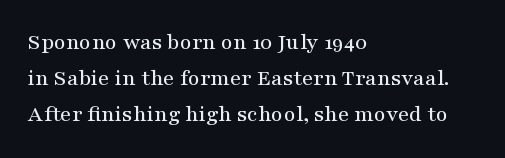
The image shows 23 px text type, upright; set left-aligned, normal line spacing (1.57x), normal letter spacing, not underlined.
